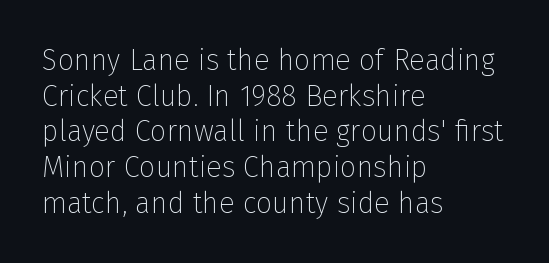
{"serif": "no", "italic": "no", "bold": "no", "weight": "thin", "width": "normal", "stroke_contrast": "low", "x_height": "medium", "monospaced": "no", "underline": "no", "align": "left", "line_spacing_ratio": 1.23, "letter_spacing": "normal", "letter_spacing_em": 0.0, "glyph_px": 29}
